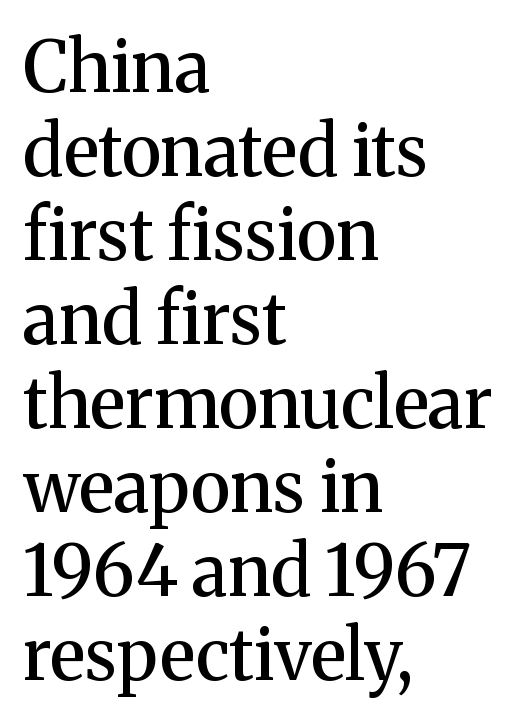
When letters stand straight like this, we call the style roman or upright. Tracking here is standard; glyphs follow each other at the usual distance. Yep, those are serifs on the letters. This sample has the flowing, uneven cadence of proportional lettering. Caption: multi-line text, flush left, ragged right. Heft: intermediate — a semibold.
